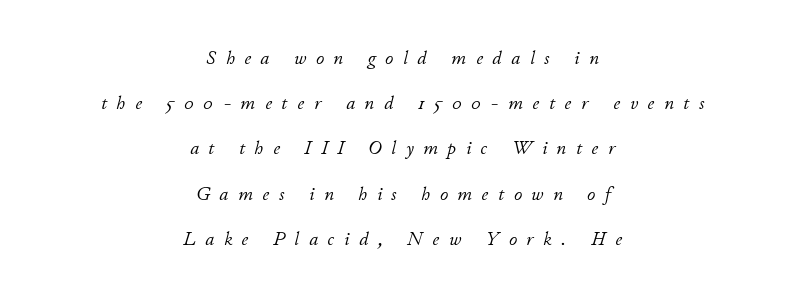
Short note: letters widely spaced. Interline gaps are noticeably wide in this sample. The compositor balanced each line on the midline. Slanted lettering throughout.
